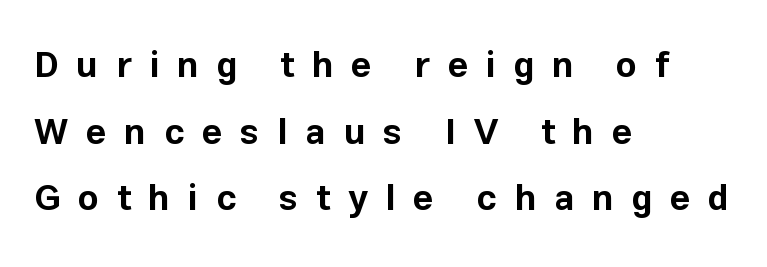
Character widths vary here, with narrow letters taking less room than wide ones. Tracking value appears strongly positive — letters spread wide. Short and long lines alike share a common starting point at left. Compared with an ordinary text face, these strokes are far heavier — a full bold. You can tell it's not italic because the verticals are truly vertical.
